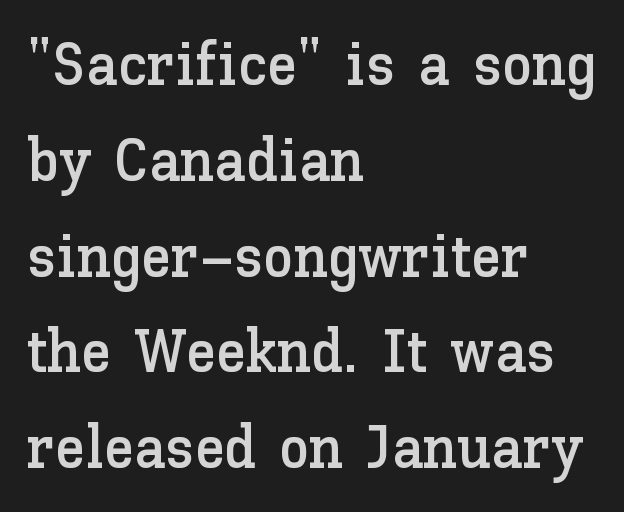
Alignment: flush left. Plain, unruled lines of type. Interline gaps are of average width in this sample. The typography opts for an upright posture over an oblique one.
